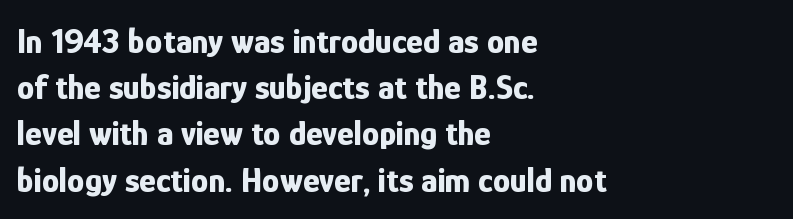
Q: Is the text bold? A: Yes.
Q: Is the text italic (slanted)? A: No, it is upright.
Q: Is the typeface a serif or a sans-serif typeface? A: Sans-serif.
Q: Is the text underlined? A: No.
Q: How is the paragraph aligned? A: Left-aligned.
Q: Is the spacing between letters normal or unusually wide? A: Normal.
Q: Is the spacing between lines tight, normal or loose? A: Normal.
Q: Width (condensed, normal, or wide)? A: Condensed.
Q: Stroke contrast? A: Low.
Q: x-height? A: Medium.
Q: Monospaced? A: No.
